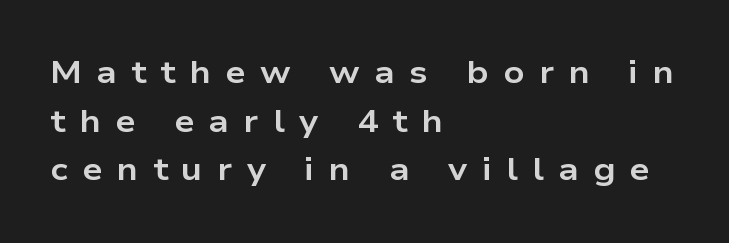
The image shows 32 px bold, wide sans-serif type, upright; set left-aligned, normal line spacing (1.52x), unusually wide letter spacing (+0.45 em), not underlined; low stroke contrast and a medium x-height.
